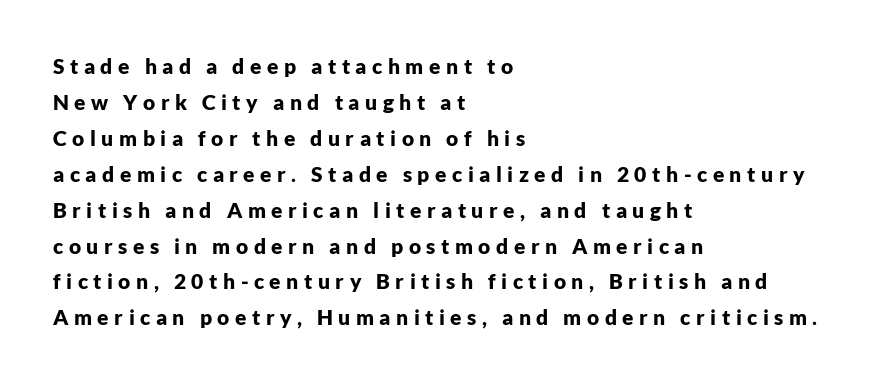
{"italic": "no", "bold": "yes", "underline": "no", "align": "left", "line_spacing_ratio": 1.71, "letter_spacing": "wide", "letter_spacing_em": 0.26, "glyph_px": 21}
